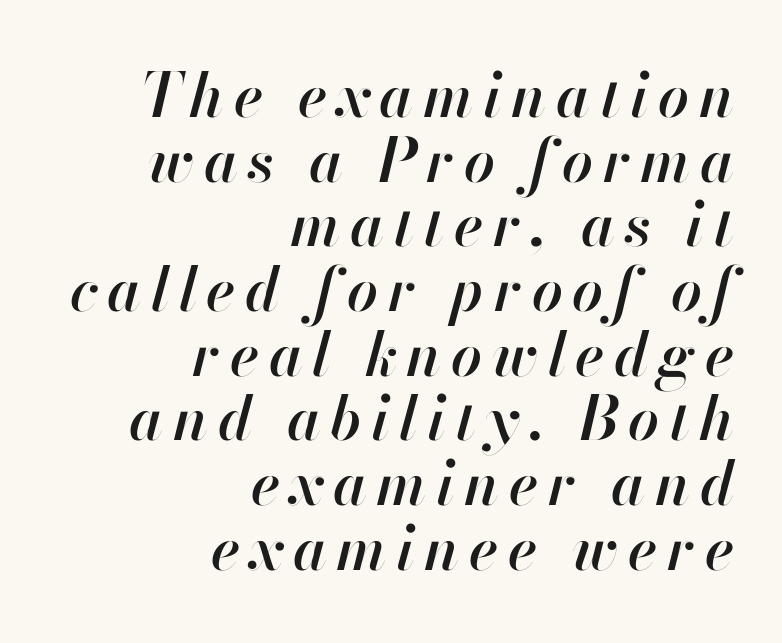
Right-aligned paragraph, ragged on the left. The passage shown is semibold, sitting just below true bold. Honestly, there is no underline to notice here at all. The vertical gap from one line to the next is small. This sample has the flowing, uneven cadence of proportional lettering.
